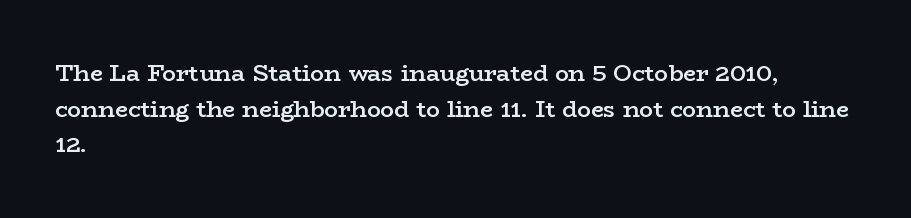
The image shows 23 px text type, upright; set left-aligned, normal line spacing (1.55x), normal letter spacing, not underlined.
